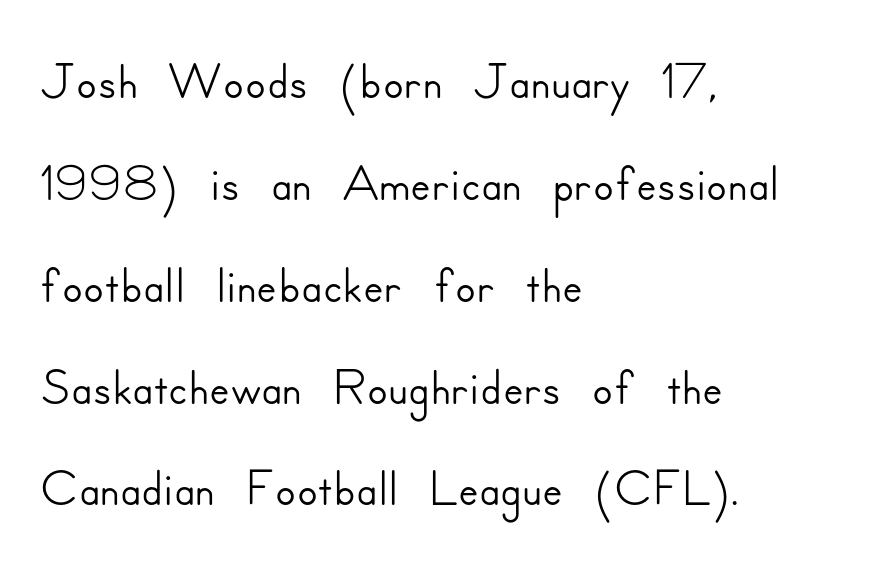
The image shows 76 px sans-serif type, upright; set left-aligned, normal line spacing (1.34x), normal letter spacing, not underlined; low stroke contrast and a small x-height.
